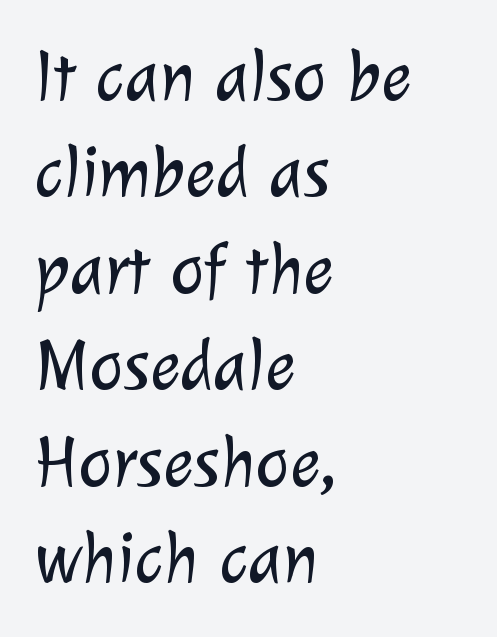
{"serif": "no", "bold": "no", "weight": "light", "width": "normal", "stroke_contrast": "low", "x_height": "medium", "monospaced": "no", "underline": "no", "align": "left", "line_spacing": "normal", "line_spacing_ratio": 1.34, "letter_spacing": "normal", "letter_spacing_em": 0.0, "glyph_px": 72}
